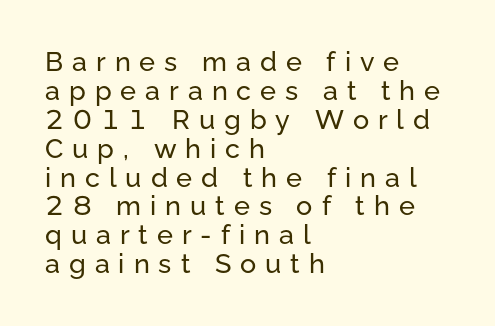
{"italic": "no", "underline": "no", "align": "left", "line_spacing": "tight", "line_spacing_ratio": 1.07, "letter_spacing": "wide", "letter_spacing_em": 0.33, "glyph_px": 27}
